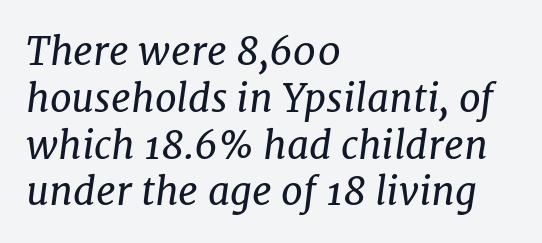
The words here are not underlined. The tracking reads as untouched default to a designer's eye. A typesetter would label this face a serif. The face used here has a pronounced slope to its letters. On a weight scale, this lands at 450 or below.
